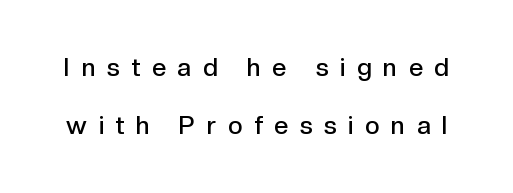
Q: Is the text bold? A: Semi-bold.
Q: Is the text italic (slanted)? A: No, it is upright.
Q: Is the text underlined? A: No.
Q: Is the spacing between letters normal or unusually wide? A: Unusually wide.
Q: Is the spacing between lines tight, normal or loose? A: Loose.
